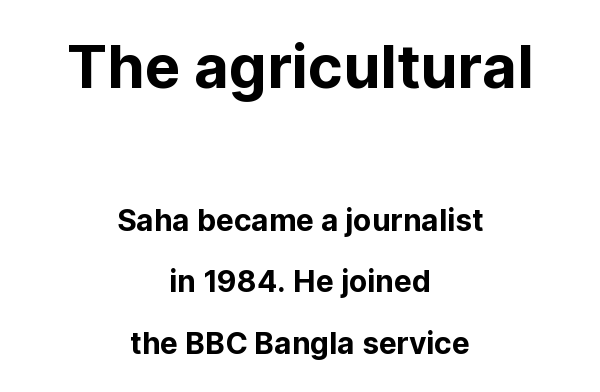
The image shows 60 px sans-serif type, upright; set centered, loose line spacing (2.06x), normal letter spacing, not underlined; the first (top) block is 2.0x larger; low stroke contrast and a medium x-height.
